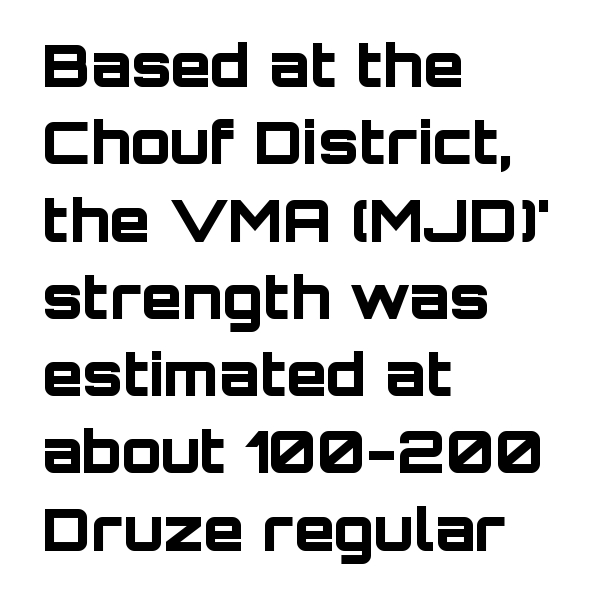
{"serif": "no", "italic": "no", "bold": "yes", "weight": "bold", "width": "normal", "stroke_contrast": "low", "x_height": "large", "monospaced": "no", "underline": "no", "align": "left", "line_spacing": "normal", "line_spacing_ratio": 1.31, "letter_spacing": "normal", "letter_spacing_em": 0.0, "glyph_px": 59}
